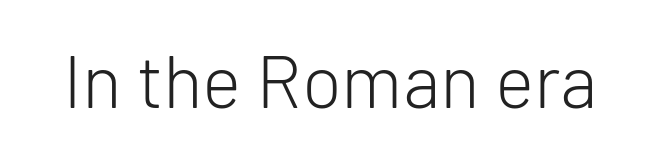
Characters follow at the spacing the type designer built in. Descenders are the only things crossing below the line. The axis of the letterforms is exactly vertical. In terms of letterform style, serifs are entirely absent.
